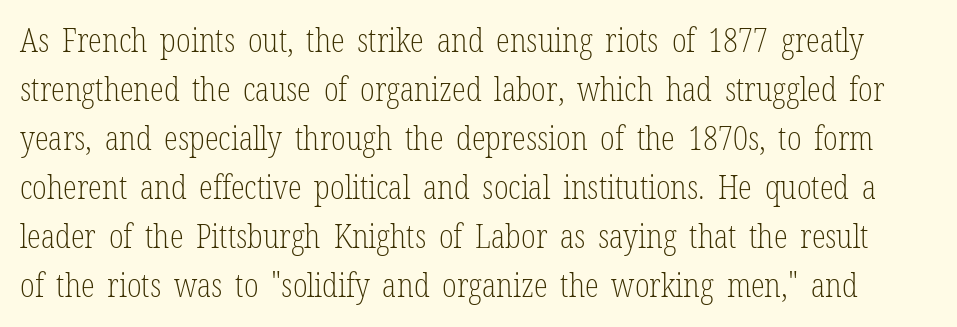
{"serif": "yes", "italic": "no", "bold": "no", "weight": "light", "width": "condensed", "stroke_contrast": "low", "x_height": "medium", "monospaced": "no", "underline": "no", "line_spacing": "normal", "line_spacing_ratio": 1.53, "letter_spacing": "normal", "letter_spacing_em": 0.0, "glyph_px": 32}
